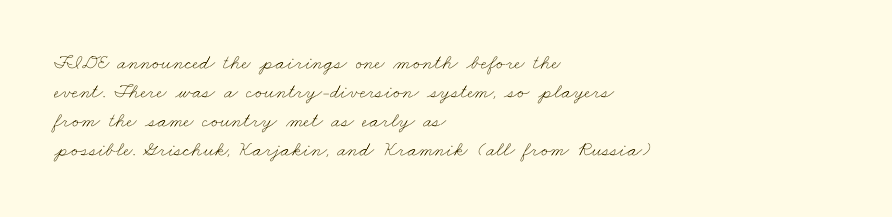
Summary of weight: not heavy and not bold. Type without underlining. You could call the tracking neutral — neither tight nor loose. Leading: standard.
